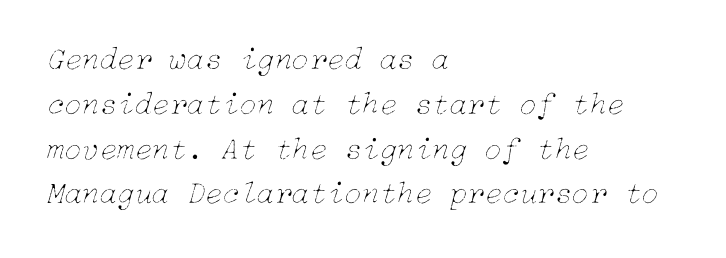
Q: Is the text bold? A: No.
Q: Is the text italic (slanted)? A: Yes, it leans right by about 15 degrees.
Q: Is the text underlined? A: No.
Q: How is the paragraph aligned? A: Left-aligned.
Q: Is the spacing between letters normal or unusually wide? A: Normal.
Q: Is the spacing between lines tight, normal or loose? A: Normal.
Q: Width (condensed, normal, or wide)? A: Normal.
Q: Stroke contrast? A: Low.
Q: x-height? A: Medium.
